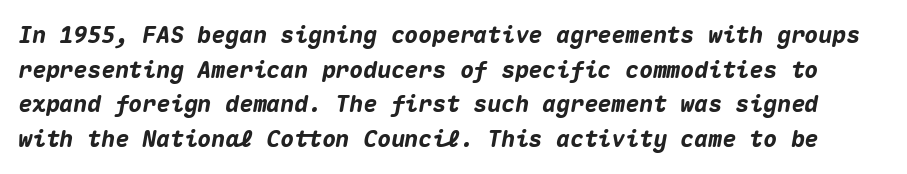
Q: Is the text bold? A: Yes.
Q: Is the text italic (slanted)? A: Yes, it leans right by about 10 degrees.
Q: Is the text underlined? A: No.
Q: Is the spacing between letters normal or unusually wide? A: Normal.
Q: Is the spacing between lines tight, normal or loose? A: Normal.
